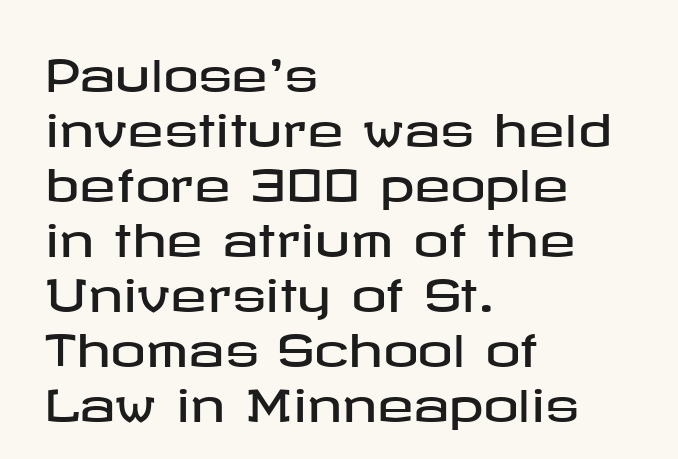
Q: Is the text italic (slanted)? A: No, it is upright.
Q: Is the typeface a serif or a sans-serif typeface? A: Sans-serif.
Q: Is the text underlined? A: No.
Q: How is the paragraph aligned? A: Left-aligned.
Q: Is the spacing between letters normal or unusually wide? A: Normal.
Q: Is the spacing between lines tight, normal or loose? A: Normal.
Q: Width (condensed, normal, or wide)? A: Wide.
Q: Stroke contrast? A: Low.
Q: x-height? A: Medium.
